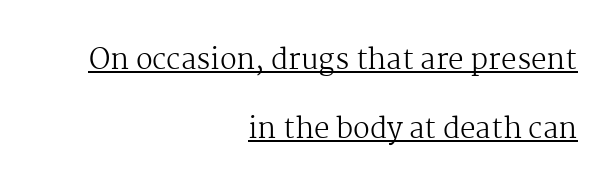
The vertical gap from one line to the next is large. Honestly, the letter spacing is just normal — you wouldn't notice it. Characters remain perfectly vertical along every line. Do the characters align in a grid? No, the font is proportional.
